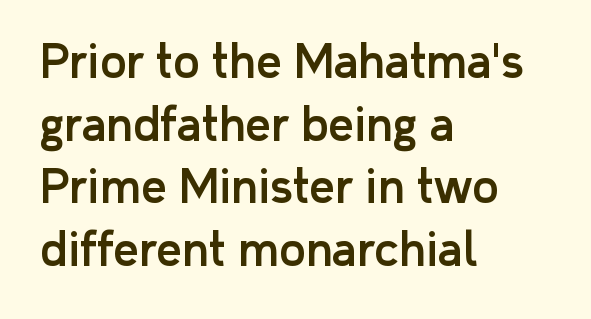
The image shows 45 px sans-serif type, upright; set left-aligned, normal line spacing (1.39x), normal letter spacing, not underlined; low stroke contrast and a medium x-height.
